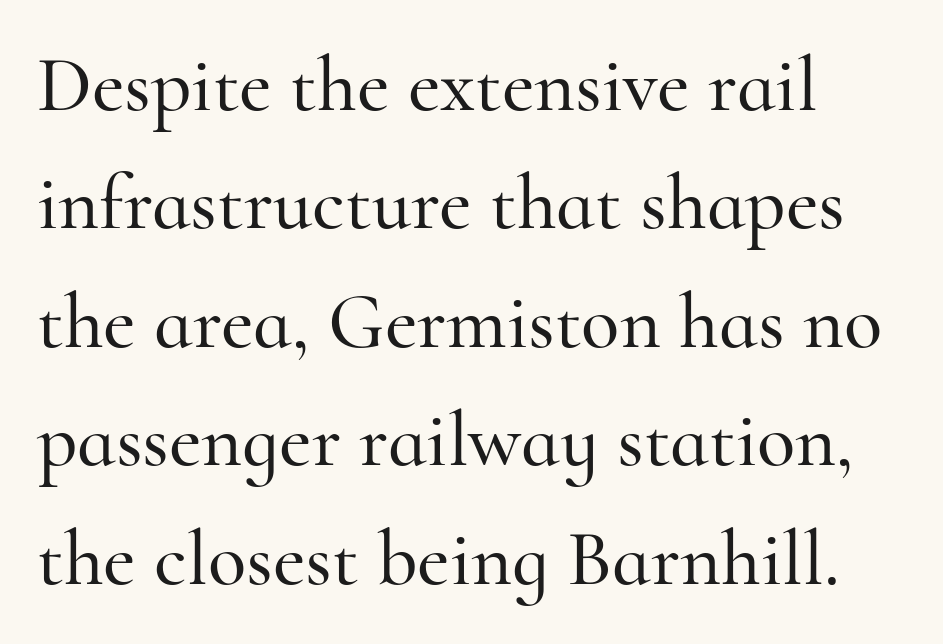
{"serif": "yes", "italic": "no", "width": "normal", "stroke_contrast": "high", "x_height": "small", "monospaced": "no", "underline": "no", "align": "left", "line_spacing": "normal", "line_spacing_ratio": 1.5, "letter_spacing": "normal", "letter_spacing_em": 0.0, "glyph_px": 79}
